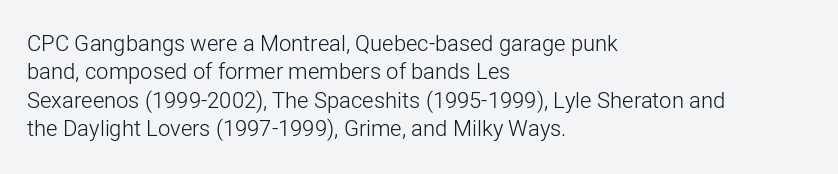
The image shows 22 px text type, upright; set left-aligned, normal line spacing (1.29x), normal letter spacing, not underlined.
